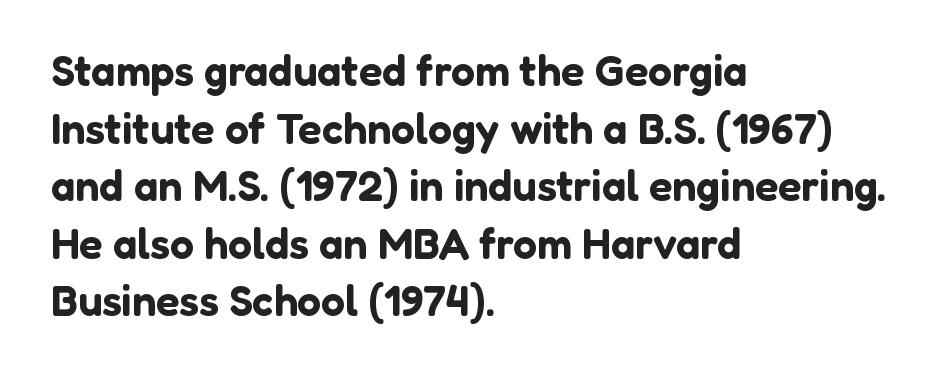
Compared with a centered layout, this one pins lines to the left instead. Examine the stroke ends and you'll find no serifs. Summary of vertical rhythm: regular, with standard interline spacing. Letters rest on an invisible, unmarked baseline. Italic: no, the glyphs are upright roman.
